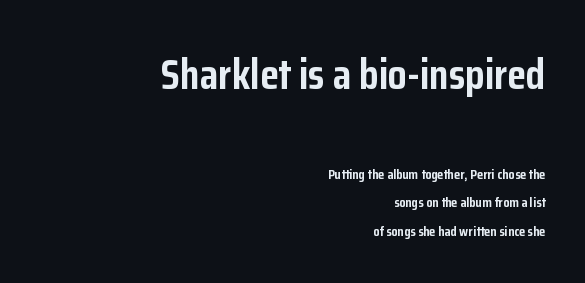
Q: Is the text bold? A: Yes.
Q: Is the text italic (slanted)? A: No, it is upright.
Q: Is the typeface a serif or a sans-serif typeface? A: Sans-serif.
Q: Is the text underlined? A: No.
Q: How is the paragraph aligned? A: Right-aligned.
Q: Is the spacing between letters normal or unusually wide? A: Normal.
Q: Is the spacing between lines tight, normal or loose? A: Loose.
Q: Which block of text is set in a larger size, the first (top) or the second (bottom)? A: The first (top) one.
Q: Width (condensed, normal, or wide)? A: Condensed.
Q: Stroke contrast? A: Low.
Q: x-height? A: Medium.
Q: Monospaced? A: No.
